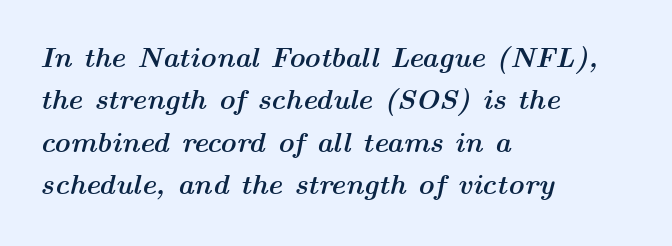
{"italic": "yes", "lean": "right", "slant_degrees": 14, "bold": "yes", "weight": "semibold", "width": "wide", "stroke_contrast": "medium", "x_height": "medium", "monospaced": "no", "underline": "no", "align": "left", "line_spacing": "normal", "line_spacing_ratio": 1.51, "letter_spacing": "normal", "letter_spacing_em": 0.0, "glyph_px": 28}
